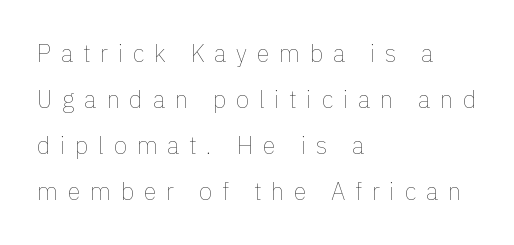
{"italic": "no", "bold": "no", "underline": "no", "align": "left", "line_spacing": "loose", "line_spacing_ratio": 1.92, "letter_spacing": "wide", "letter_spacing_em": 0.4, "glyph_px": 24}
